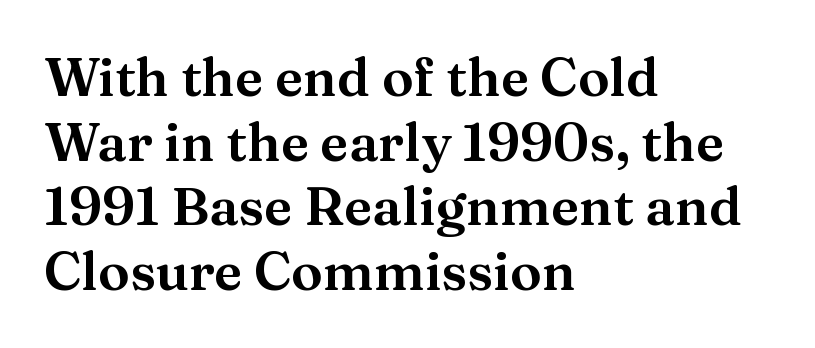
The image shows 53 px serif type, upright; set left-aligned, line spacing 1.22x, normal letter spacing, not underlined; medium stroke contrast and a medium x-height.
